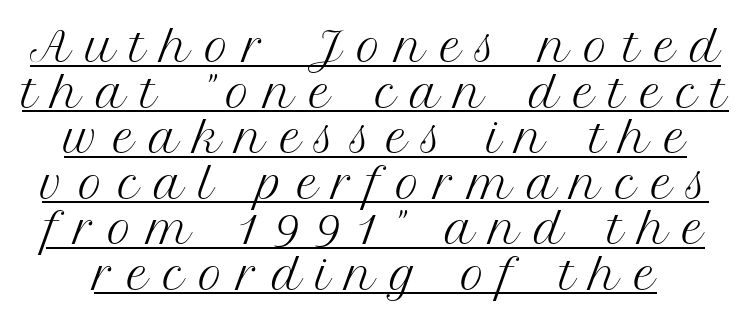
Q: Is the text bold? A: No.
Q: Is the text italic (slanted)? A: Yes.
Q: Is the typeface a serif or a sans-serif typeface? A: Serif.
Q: Is the text underlined? A: Yes.
Q: Is the spacing between letters normal or unusually wide? A: Unusually wide.
Q: Is the spacing between lines tight, normal or loose? A: Tight.
Q: Width (condensed, normal, or wide)? A: Normal.
Q: Stroke contrast? A: Medium.
Q: x-height? A: Medium.
Q: Monospaced? A: No.
